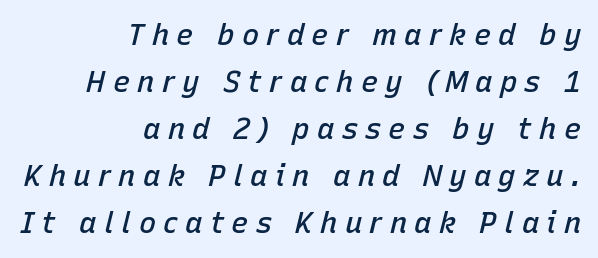
Students, this is semibold: more ink than regular, less than bold. Layout note: lines flush right. Between one letter and the next there's a generous, obvious gap. A typesetter would mark this as italic. A bare baseline throughout the passage. A typesetter would call this proportional, since set widths differ per character.
